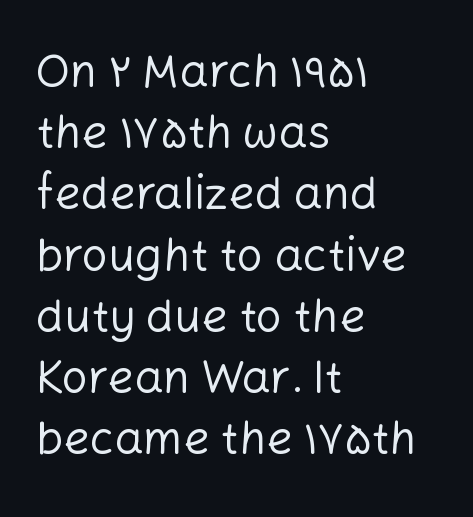
Q: Is the text bold? A: No.
Q: Is the text italic (slanted)? A: No, it is upright.
Q: Is the typeface a serif or a sans-serif typeface? A: Sans-serif.
Q: Is the text underlined? A: No.
Q: How is the paragraph aligned? A: Left-aligned.
Q: Is the spacing between letters normal or unusually wide? A: Normal.
Q: Is the spacing between lines tight, normal or loose? A: Normal.
Q: Width (condensed, normal, or wide)? A: Normal.
Q: Stroke contrast? A: Low.
Q: x-height? A: Medium.
Q: Monospaced? A: No.
